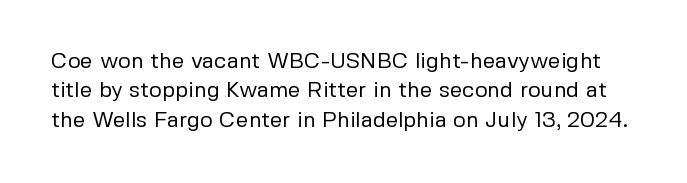
The image shows 22 px text type, upright; set normal line spacing (1.34x), normal letter spacing, not underlined.
